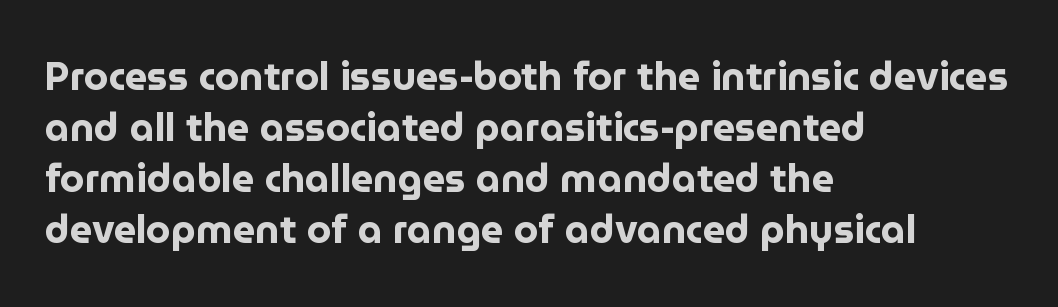
Q: Is the text bold? A: Yes.
Q: Is the text italic (slanted)? A: No, it is upright.
Q: Is the typeface a serif or a sans-serif typeface? A: Sans-serif.
Q: Is the text underlined? A: No.
Q: How is the paragraph aligned? A: Left-aligned.
Q: Is the spacing between letters normal or unusually wide? A: Normal.
Q: Is the spacing between lines tight, normal or loose? A: Normal.
Q: Width (condensed, normal, or wide)? A: Normal.
Q: Stroke contrast? A: Low.
Q: x-height? A: Medium.
Q: Monospaced? A: No.
